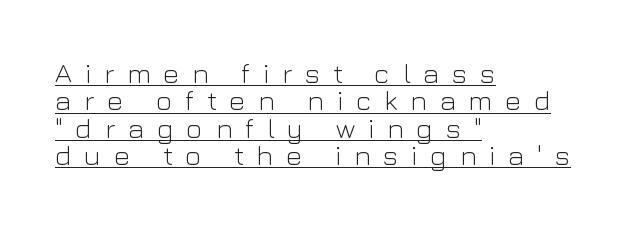
The image shows 28 px light sans-serif type, upright; set left-aligned, tight line spacing (0.98x), unusually wide letter spacing (+0.46 em), underlined; low stroke contrast and a medium x-height.
